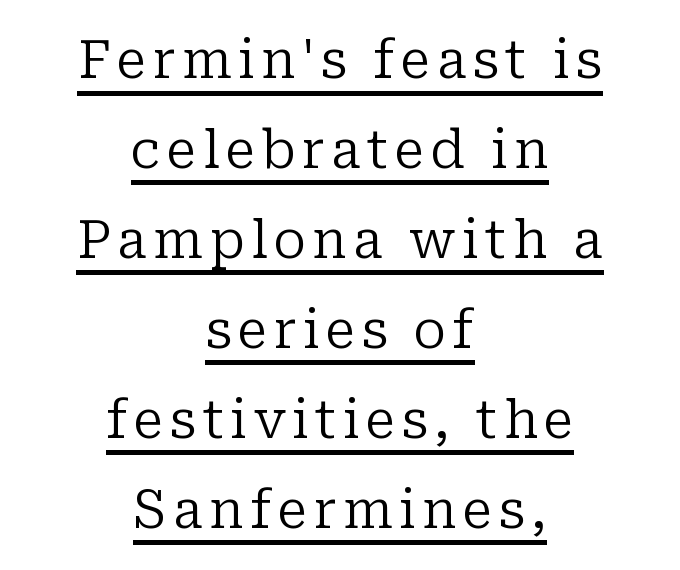
Layout note: lines centered. Font category for this specimen: serif. Think of a printed novel: that variable character pitch is what you see here. No chunkiness to these letters — they're not bold.
